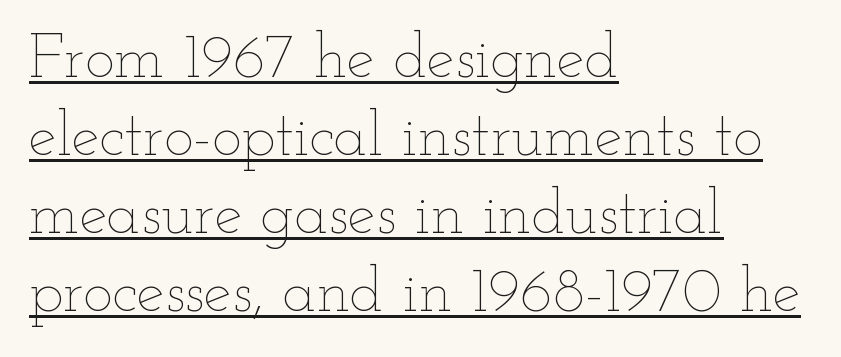
The image shows 63 px thin, wide type, upright; set left-aligned, line spacing 1.24x, normal letter spacing, underlined; low stroke contrast and a small x-height.
